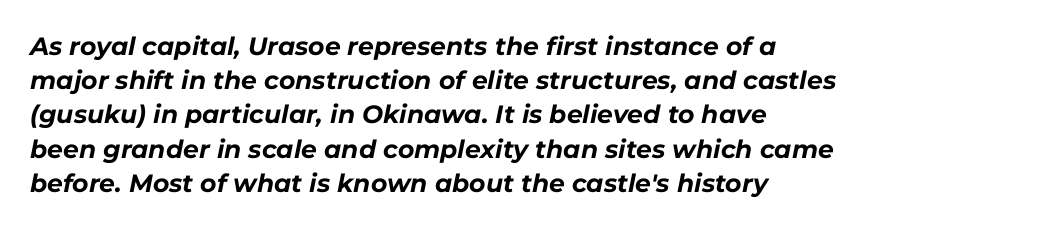
Q: Is the text bold? A: Yes.
Q: Is the text italic (slanted)? A: Yes, it leans right by about 11 degrees.
Q: Is the text underlined? A: No.
Q: How is the paragraph aligned? A: Left-aligned.
Q: Is the spacing between letters normal or unusually wide? A: Normal.
Q: Is the spacing between lines tight, normal or loose? A: Normal.
